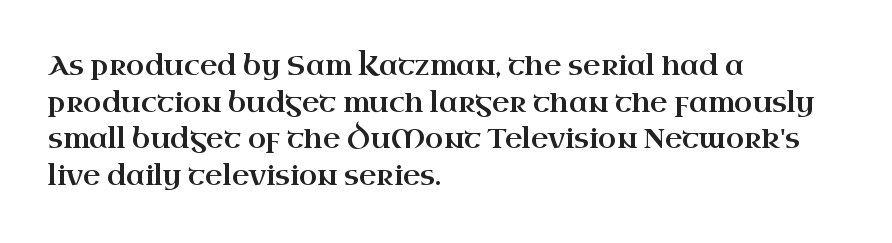
{"italic": "no", "underline": "no", "align": "left", "line_spacing": "normal", "line_spacing_ratio": 1.36, "letter_spacing": "normal", "letter_spacing_em": 0.0, "glyph_px": 27}
